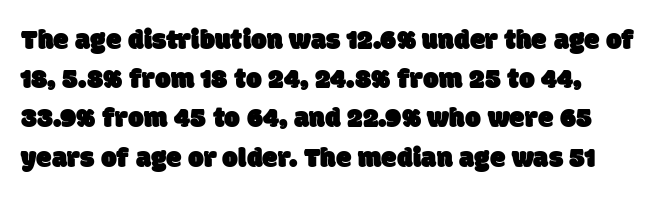
The image shows 28 px sans-serif type; set left-aligned, normal line spacing (1.4x), normal letter spacing, not underlined; low stroke contrast and a large x-height.
